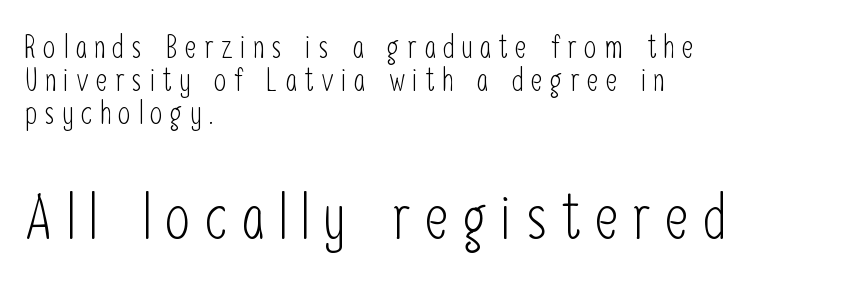
The image shows 63 px light, condensed sans-serif type, upright; set left-aligned, tight line spacing (1.03x), unusually wide letter spacing (+0.23 em), not underlined; the second (bottom) block is 1.97x larger; low stroke contrast and a medium x-height.
